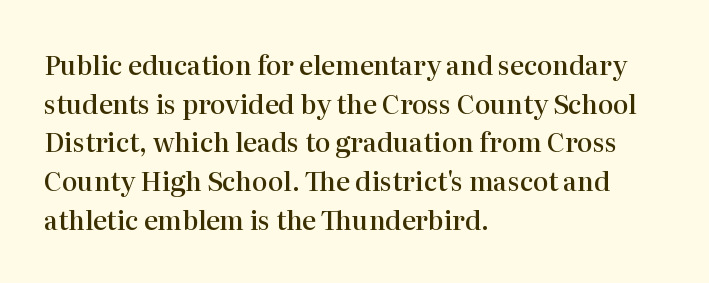
What stands out about the letter spacing? Nothing — it is the standard amount. Where is the straight margin? On the left. The glyphs are unaccompanied by any horizontal stroke below them. Is there any slant? The stems are plumb. The leading is moderate, giving the passage an even texture.
